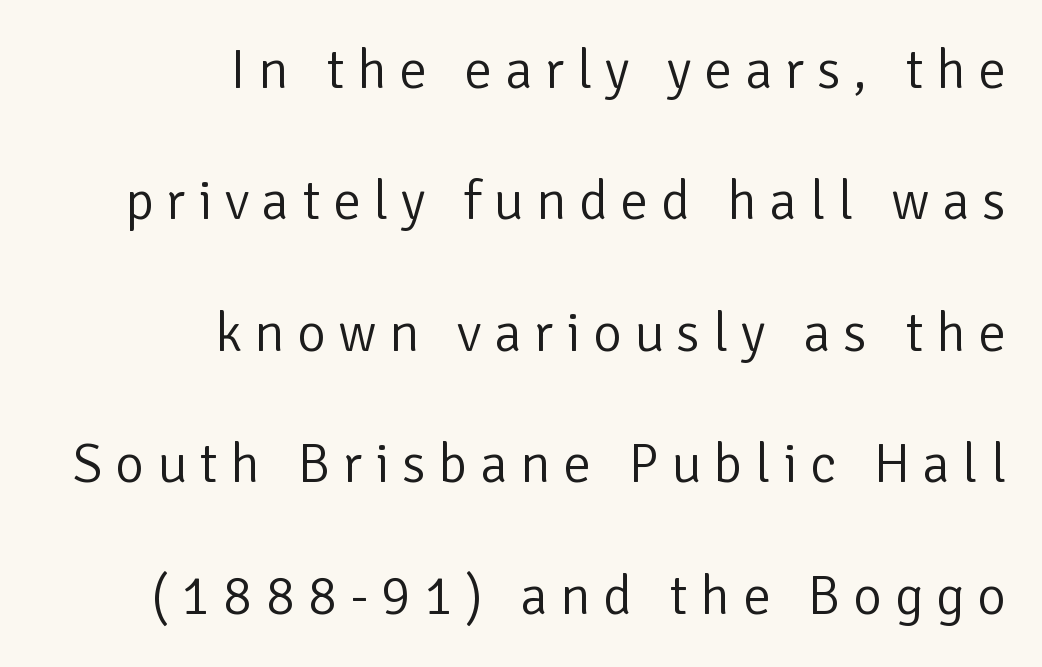
{"serif": "no", "italic": "no", "bold": "no", "weight": "light", "width": "normal", "stroke_contrast": "low", "x_height": "medium", "monospaced": "no", "underline": "no", "align": "right", "line_spacing": "loose", "line_spacing_ratio": 2.39, "letter_spacing": "wide", "letter_spacing_em": 0.23, "glyph_px": 55}
